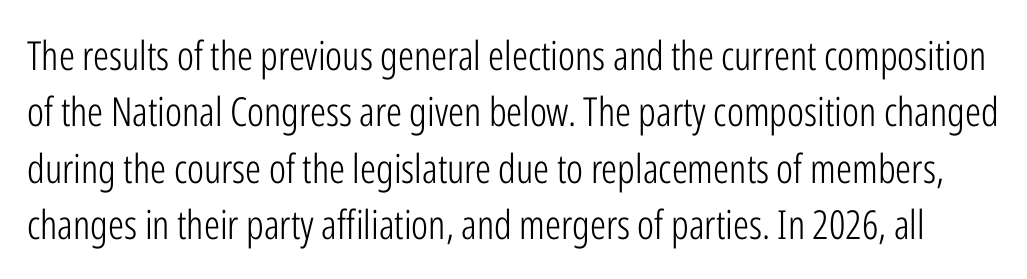
The image shows 40 px light, condensed sans-serif type, upright; set normal line spacing (1.41x), normal letter spacing, not underlined; low stroke contrast and a medium x-height.
